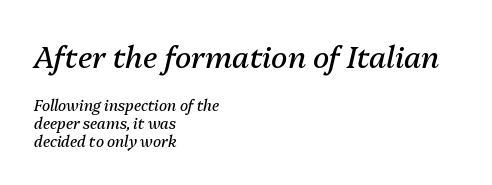
The image shows 30 px regular-weight type, italic (leaning right); set left-aligned, line spacing 1.2x, normal letter spacing, not underlined; the first (top) block is 2.0x larger; medium stroke contrast and a medium x-height.
